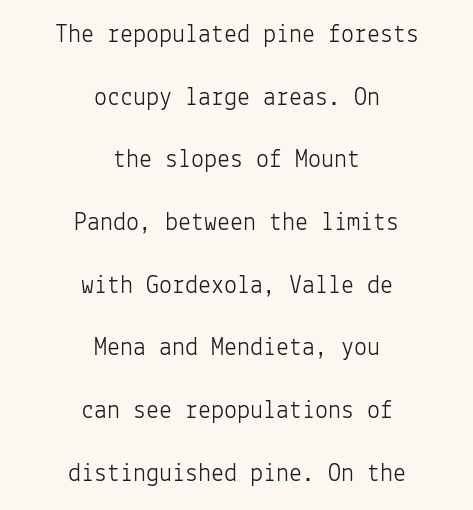
Q: Is the text bold? A: No.
Q: Is the text italic (slanted)? A: No, it is upright.
Q: Is the text underlined? A: No.
Q: How is the paragraph aligned? A: Centered.
Q: Is the spacing between letters normal or unusually wide? A: Normal.
Q: Is the spacing between lines tight, normal or loose? A: Loose.
